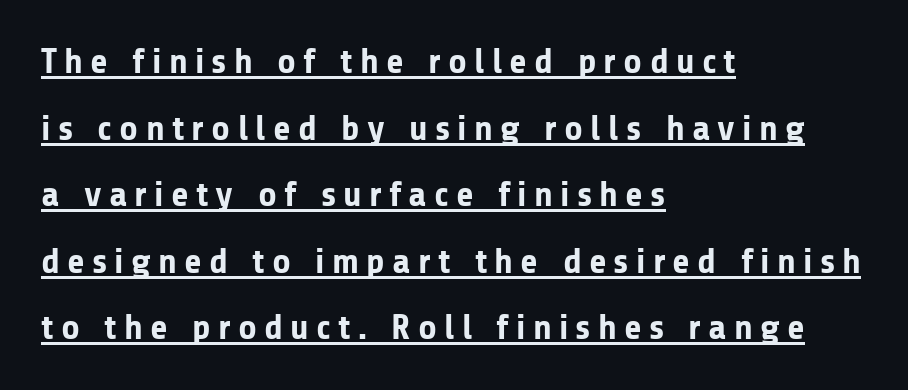
{"serif": "no", "italic": "no", "bold": "yes", "weight": "bold", "width": "normal", "stroke_contrast": "low", "x_height": "medium", "monospaced": "no", "underline": "yes", "align": "left", "line_spacing_ratio": 1.85, "letter_spacing": "wide", "letter_spacing_em": 0.2, "glyph_px": 36}
